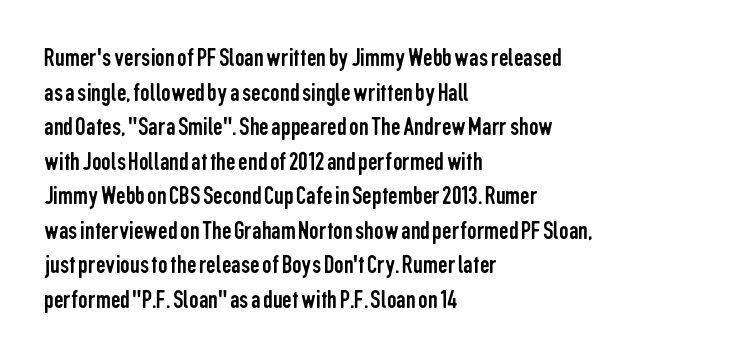
The image shows 27 px text type, upright; set left-aligned, normal line spacing (1.28x), normal letter spacing, not underlined.
